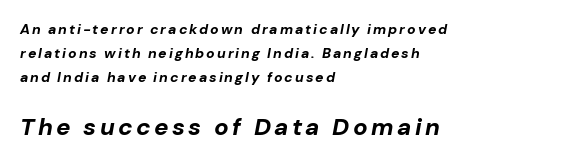
{"italic": "yes", "lean": "right", "slant_degrees": 10, "bold": "yes", "underline": "no", "align": "left", "line_spacing_ratio": 1.71, "larger_block": "second", "size_ratio": 1.71, "glyph_px": 24}
